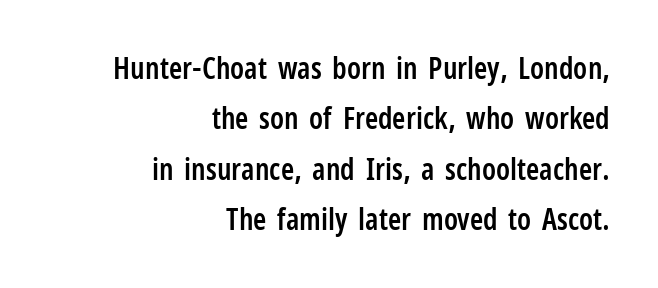
Q: Is the text bold? A: Semi-bold.
Q: Is the text italic (slanted)? A: No, it is upright.
Q: Is the typeface a serif or a sans-serif typeface? A: Sans-serif.
Q: Is the text underlined? A: No.
Q: How is the paragraph aligned? A: Right-aligned.
Q: Is the spacing between letters normal or unusually wide? A: Normal.
Q: Is the spacing between lines tight, normal or loose? A: Normal.
Q: Width (condensed, normal, or wide)? A: Condensed.
Q: Stroke contrast? A: Low.
Q: x-height? A: Medium.
Q: Monospaced? A: No.
